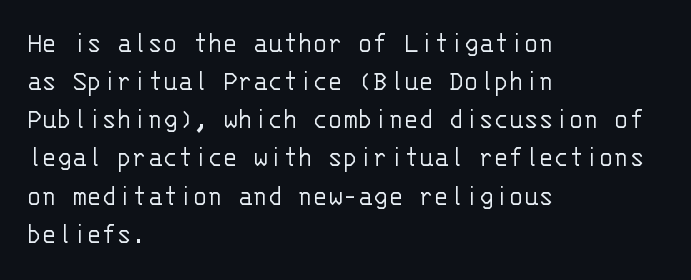
{"serif": "no", "italic": "no", "bold": "no", "weight": "light", "width": "normal", "stroke_contrast": "low", "x_height": "large", "monospaced": "yes", "underline": "no", "align": "left", "line_spacing_ratio": 1.23, "letter_spacing": "normal", "letter_spacing_em": 0.0, "glyph_px": 31}
